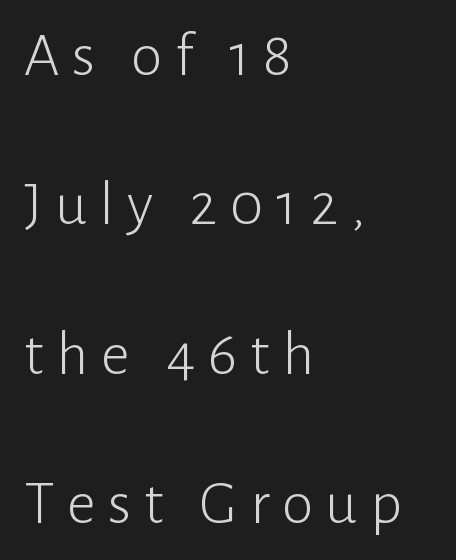
{"serif": "no", "italic": "no", "bold": "no", "weight": "light", "width": "normal", "stroke_contrast": "low", "x_height": "medium", "monospaced": "no", "underline": "no", "align": "left", "line_spacing": "loose", "line_spacing_ratio": 2.37, "letter_spacing": "wide", "letter_spacing_em": 0.2, "glyph_px": 63}
